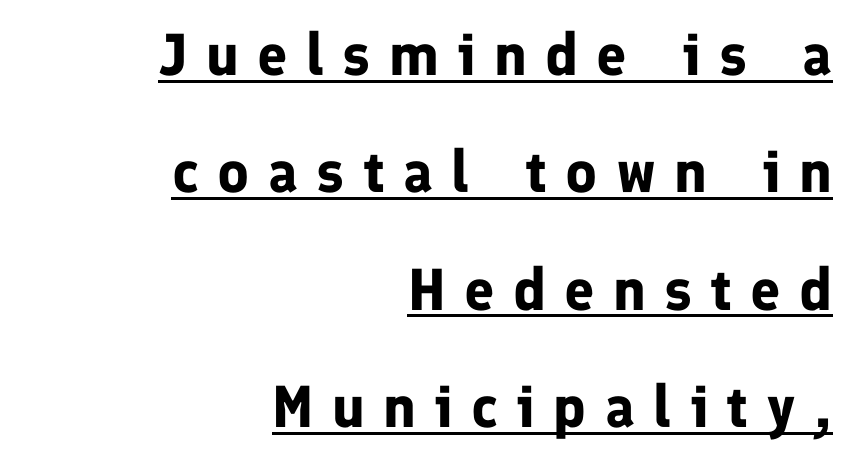
{"serif": "no", "italic": "no", "bold": "yes", "weight": "bold", "width": "normal", "stroke_contrast": "low", "x_height": "medium", "monospaced": "no", "underline": "yes", "align": "right", "line_spacing": "loose", "line_spacing_ratio": 1.99, "letter_spacing": "wide", "letter_spacing_em": 0.31, "glyph_px": 59}
